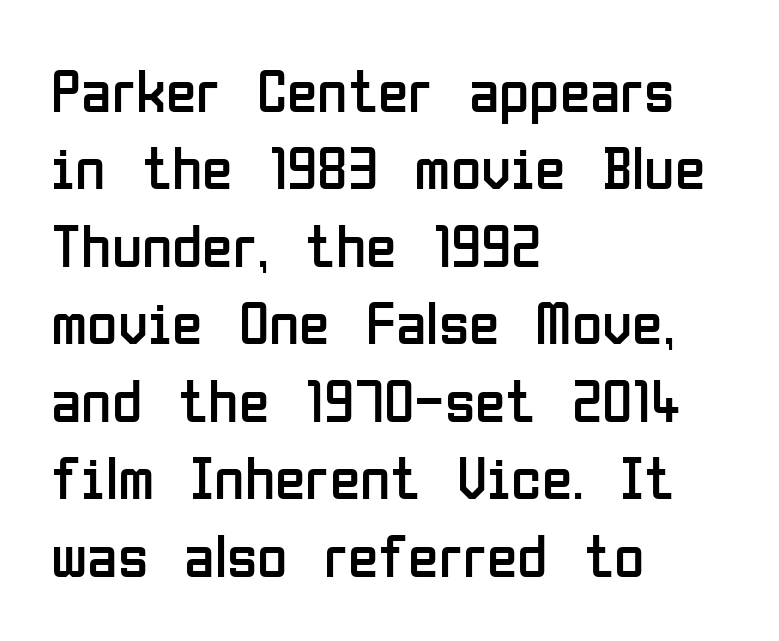
Q: Is the text bold? A: No.
Q: Is the text italic (slanted)? A: No, it is upright.
Q: Is the typeface a serif or a sans-serif typeface? A: Sans-serif.
Q: Is the text underlined? A: No.
Q: How is the paragraph aligned? A: Left-aligned.
Q: Is the spacing between letters normal or unusually wide? A: Normal.
Q: Is the spacing between lines tight, normal or loose? A: Normal.
Q: Width (condensed, normal, or wide)? A: Condensed.
Q: Stroke contrast? A: Low.
Q: x-height? A: Medium.
Q: Monospaced? A: No.
